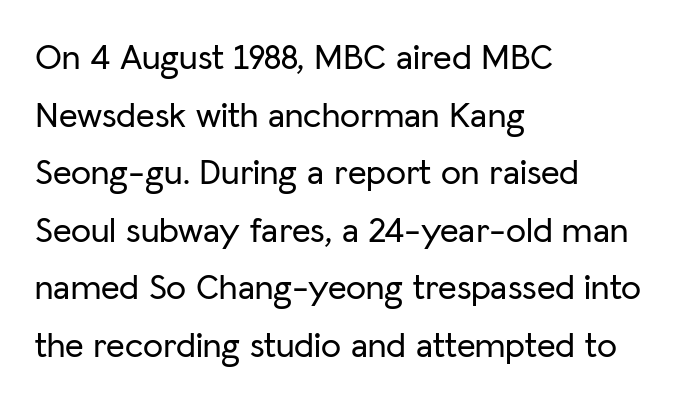
Q: Is the text italic (slanted)? A: No, it is upright.
Q: Is the typeface a serif or a sans-serif typeface? A: Sans-serif.
Q: Is the text underlined? A: No.
Q: How is the paragraph aligned? A: Left-aligned.
Q: Is the spacing between letters normal or unusually wide? A: Normal.
Q: Is the spacing between lines tight, normal or loose? A: Normal.
Q: Width (condensed, normal, or wide)? A: Normal.
Q: Stroke contrast? A: Low.
Q: x-height? A: Medium.
Q: Monospaced? A: No.
